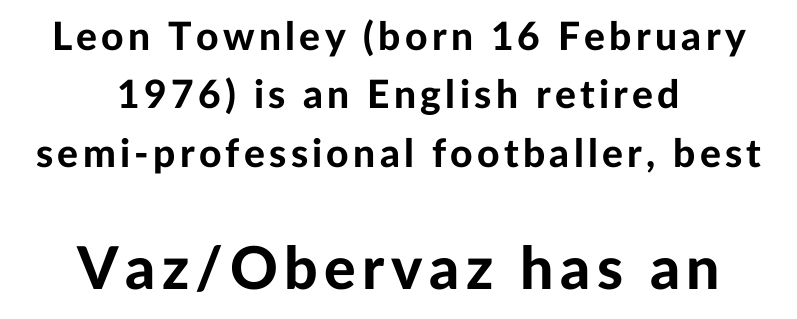
{"serif": "no", "italic": "no", "bold": "yes", "weight": "bold", "width": "normal", "stroke_contrast": "low", "x_height": "medium", "monospaced": "no", "underline": "no", "align": "center", "line_spacing": "normal", "line_spacing_ratio": 1.5, "larger_block": "second", "size_ratio": 1.51, "glyph_px": 59}
